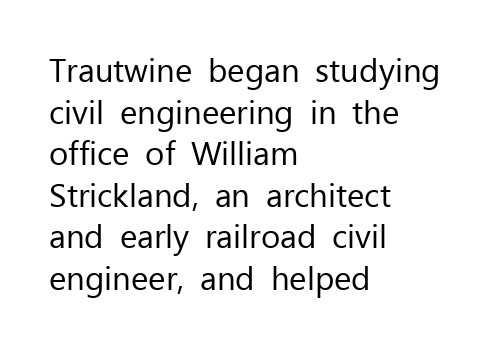
The weight would be labelled regular, book, light, or lighter still. These lines keep a tight, regular rhythm from letter to letter. The rendering uses natural spacing where letterforms have individual widths. A bare baseline throughout the passage. The typesetter chose a ragged-right arrangement here. The font's upright variant was chosen for this text.
